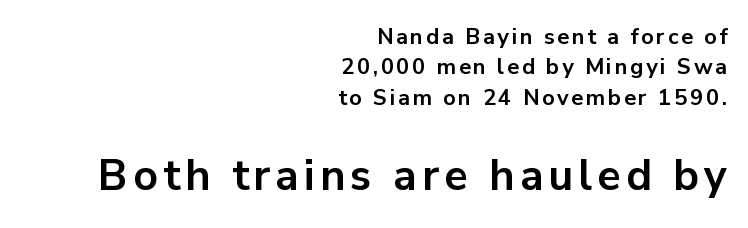
{"serif": "no", "italic": "no", "bold": "yes", "weight": "bold", "width": "normal", "stroke_contrast": "low", "x_height": "medium", "monospaced": "no", "underline": "no", "align": "right", "line_spacing": "normal", "line_spacing_ratio": 1.38, "larger_block": "second", "size_ratio": 1.95, "glyph_px": 43}
